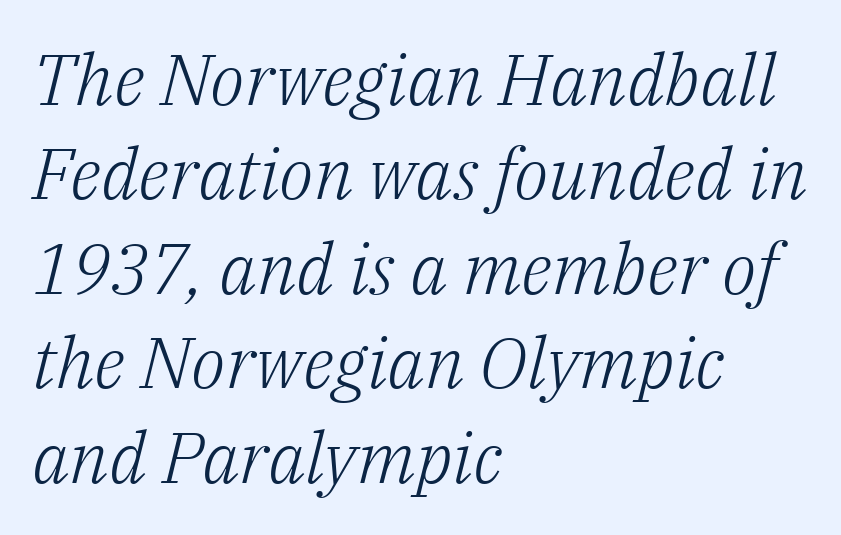
When letters slant like this, we call the style italic. Check where the strokes stop: tiny serifs finish them off. Looks like regular typesetting: each glyph gets only the width it needs. Here the glyphs are tracked normally, forming tight word shapes.
